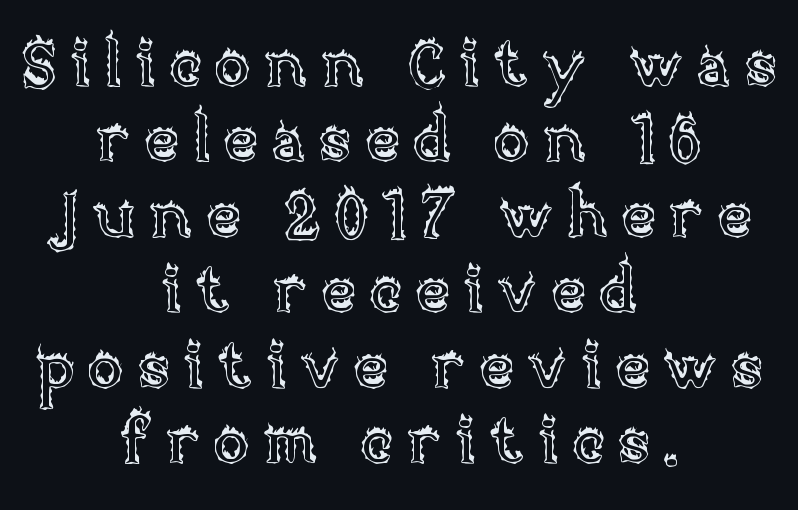
{"italic": "no", "width": "normal", "x_height": "large", "monospaced": "no", "underline": "no", "align": "center", "line_spacing_ratio": 1.16, "letter_spacing": "wide", "letter_spacing_em": 0.21, "glyph_px": 65}
